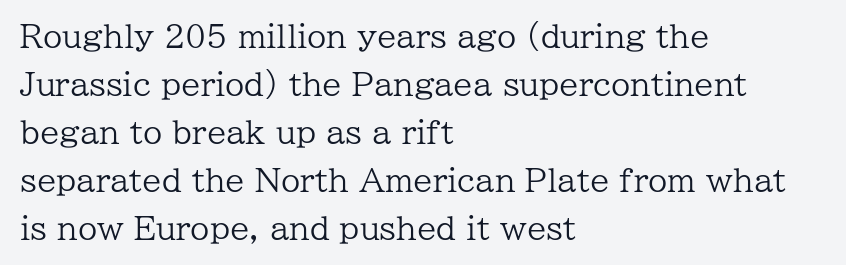
Each stroke keeps to a modest, everyday thickness or less. Letterform terminals end in serifs throughout the passage. These lines were composed using upright roman letters. Glance below the letters and you will spot only blank space. Each line starts at the same left margin while the right side varies. The designer left line spacing at the default.
